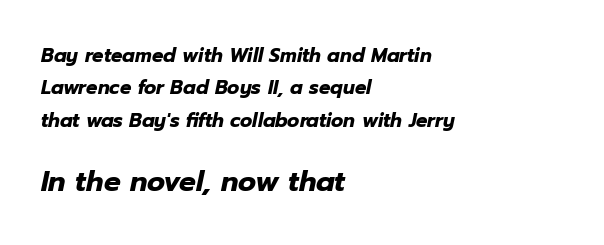
Would a proofreader flag this as italicized? Yes. The rendering keeps characters at their native spacing. Typesetter's note: full bold, strokes at maximum text heaviness. The lines in this sample share a left origin and differ only in where they stop.
